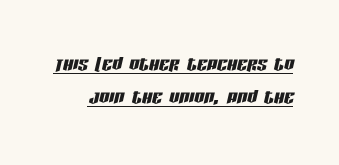
The letters sit at their default tracking, neither squeezed nor spread. The glyphs are accompanied by a horizontal stroke just below them. Does the lettering tilt? It does — this is italic. Compared with typical paragraphs, the rows here are spaced about the same.
